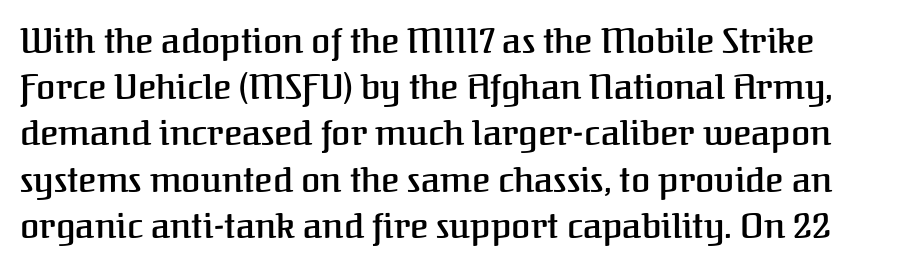
The image shows 35 px semibold serif type, upright; set normal line spacing (1.32x), normal letter spacing, not underlined; medium stroke contrast and a medium x-height.
